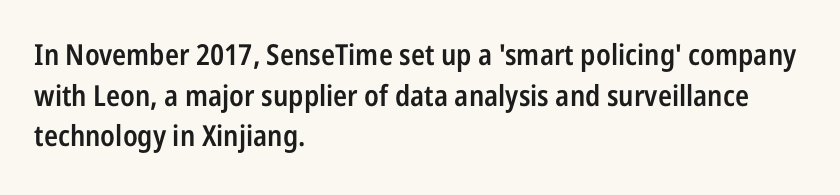
Q: Is the text bold? A: Semi-bold.
Q: Is the text italic (slanted)? A: No, it is upright.
Q: Is the typeface a serif or a sans-serif typeface? A: Sans-serif.
Q: Is the text underlined? A: No.
Q: How is the paragraph aligned? A: Left-aligned.
Q: Is the spacing between letters normal or unusually wide? A: Normal.
Q: Is the spacing between lines tight, normal or loose? A: Normal.
Q: Width (condensed, normal, or wide)? A: Condensed.
Q: Stroke contrast? A: Low.
Q: x-height? A: Medium.
Q: Monospaced? A: No.
